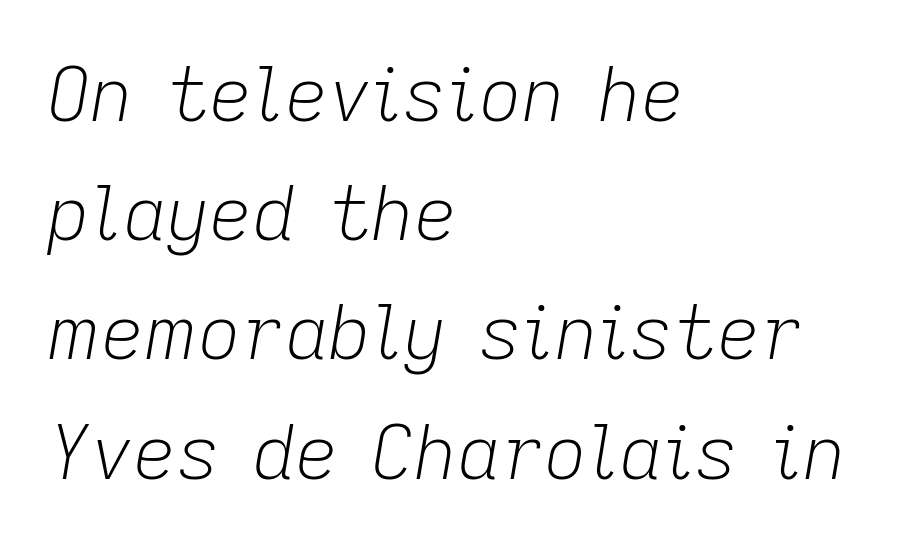
{"italic": "yes", "lean": "right", "slant_degrees": 9, "bold": "no", "weight": "light", "width": "normal", "stroke_contrast": "low", "x_height": "medium", "monospaced": "no", "underline": "no", "align": "left", "line_spacing": "normal", "line_spacing_ratio": 1.59, "letter_spacing": "normal", "letter_spacing_em": 0.0, "glyph_px": 75}
